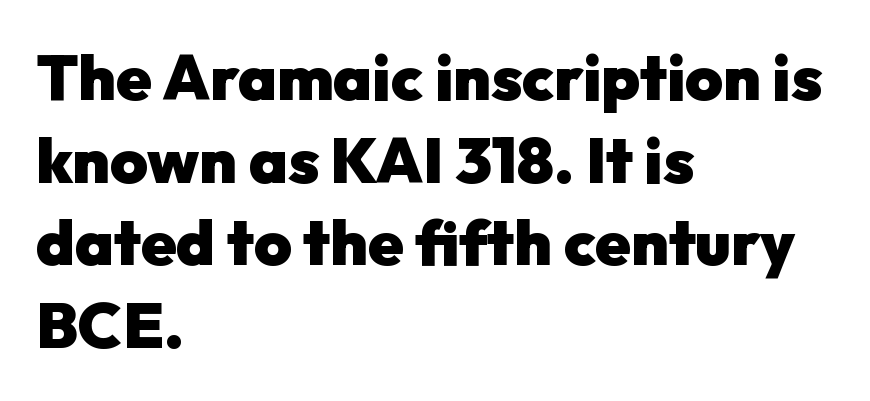
{"serif": "no", "italic": "no", "bold": "yes", "weight": "heavy", "width": "normal", "stroke_contrast": "low", "x_height": "medium", "monospaced": "no", "underline": "no", "align": "left", "line_spacing": "normal", "line_spacing_ratio": 1.29, "letter_spacing": "normal", "letter_spacing_em": 0.0, "glyph_px": 64}
